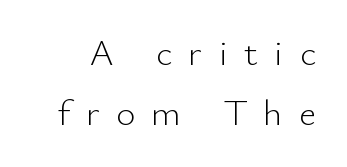
{"serif": "no", "italic": "no", "bold": "no", "weight": "light", "width": "normal", "stroke_contrast": "low", "x_height": "small", "monospaced": "no", "underline": "no", "line_spacing": "normal", "line_spacing_ratio": 1.62, "letter_spacing": "wide", "letter_spacing_em": 0.44, "glyph_px": 37}
